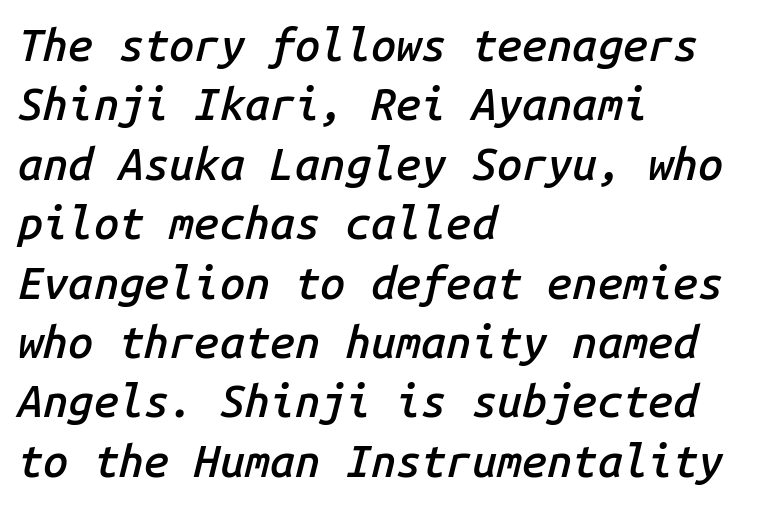
Q: Is the text bold? A: Semi-bold.
Q: Is the text italic (slanted)? A: Yes, it leans right by about 14 degrees.
Q: Is the text underlined? A: No.
Q: How is the paragraph aligned? A: Left-aligned.
Q: Is the spacing between letters normal or unusually wide? A: Normal.
Q: Is the spacing between lines tight, normal or loose? A: Normal.
Q: Width (condensed, normal, or wide)? A: Normal.
Q: Stroke contrast? A: Low.
Q: x-height? A: Medium.
Q: Monospaced? A: Yes.
